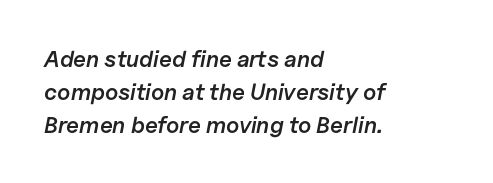
The image shows 23 px text type, italic (leaning right); set left-aligned, normal line spacing (1.43x), normal letter spacing, not underlined.
